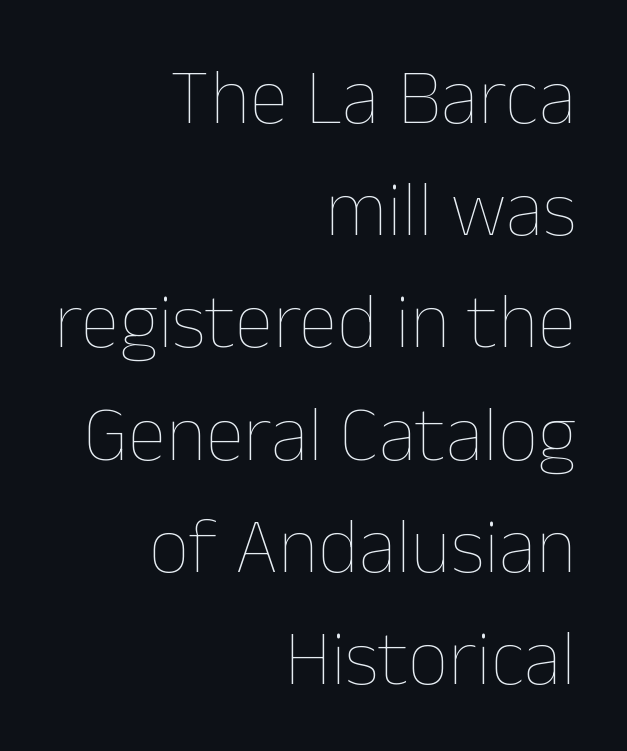
{"italic": "no", "bold": "no", "weight": "thin", "width": "normal", "stroke_contrast": "low", "x_height": "medium", "monospaced": "no", "underline": "no", "align": "right", "line_spacing": "normal", "line_spacing_ratio": 1.42, "letter_spacing": "normal", "letter_spacing_em": 0.0, "glyph_px": 79}
